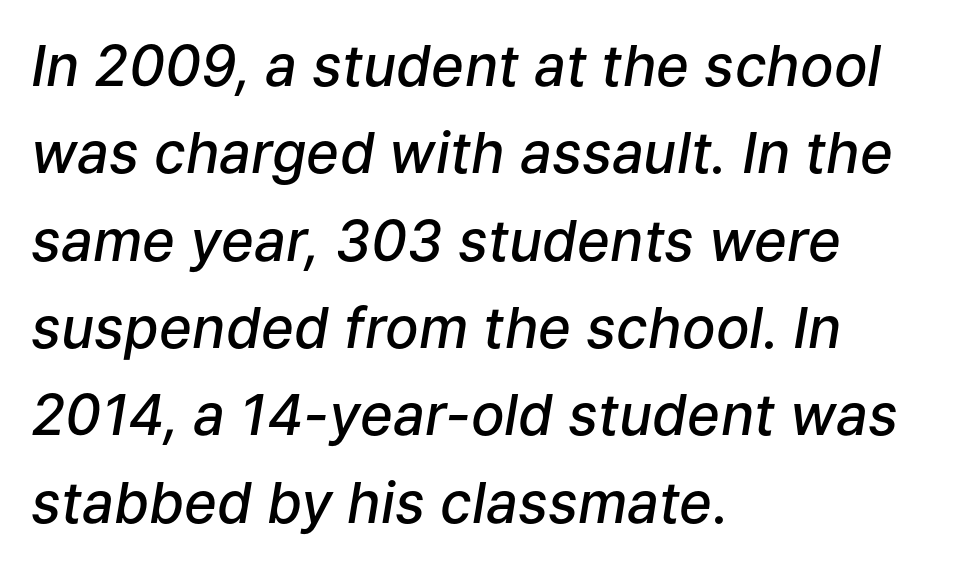
Q: Is the text bold? A: Semi-bold.
Q: Is the text italic (slanted)? A: Yes, it leans right by about 9 degrees.
Q: Is the text underlined? A: No.
Q: How is the paragraph aligned? A: Left-aligned.
Q: Is the spacing between letters normal or unusually wide? A: Normal.
Q: Is the spacing between lines tight, normal or loose? A: Normal.
Q: Width (condensed, normal, or wide)? A: Normal.
Q: Stroke contrast? A: Low.
Q: x-height? A: Medium.
Q: Monospaced? A: No.
